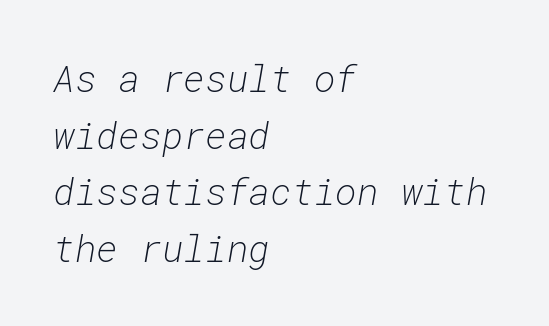
The image shows 37 px light type, italic (leaning right), monospaced; set left-aligned, normal line spacing (1.53x), normal letter spacing, not underlined; low stroke contrast and a medium x-height.
